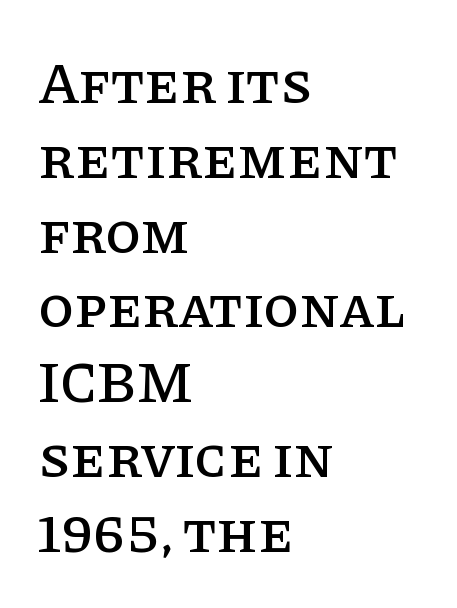
{"serif": "yes", "italic": "no", "width": "normal", "stroke_contrast": "low", "x_height": "large", "monospaced": "no", "underline": "no", "align": "left", "line_spacing": "normal", "line_spacing_ratio": 1.29, "letter_spacing": "normal", "letter_spacing_em": 0.0, "glyph_px": 58}
